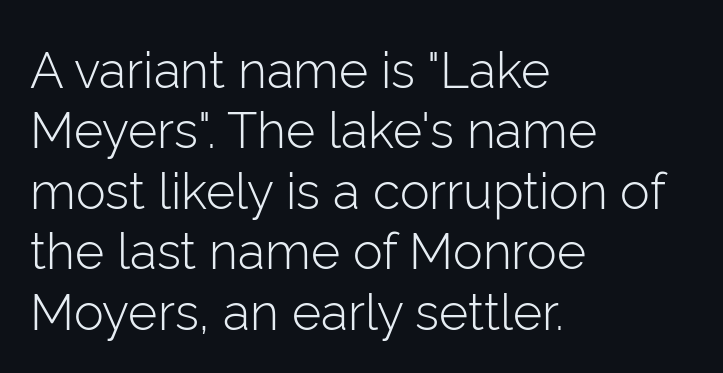
This is sans-serif lettering, the kind often seen on screens and signage. Does extra space separate the letters? No, they use regular spacing. Leftover space on each line is placed entirely after the last word. Note the varied advance widths — an 'i' is clearly narrower than an 'm'. Stroke mass is kept to a normal reading level or below. The lettering stays uniformly vertical, giving the passage a roman look.
